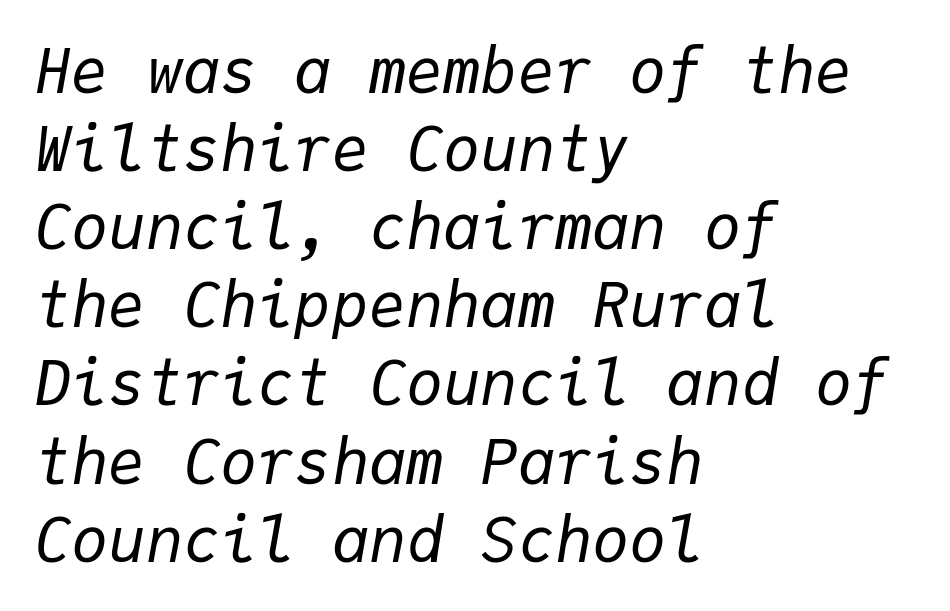
{"italic": "yes", "lean": "right", "slant_degrees": 9, "bold": "no", "weight": "regular", "width": "normal", "stroke_contrast": "low", "x_height": "medium", "monospaced": "yes", "underline": "no", "align": "left", "line_spacing": "normal", "line_spacing_ratio": 1.26, "letter_spacing": "normal", "letter_spacing_em": 0.0, "glyph_px": 62}
